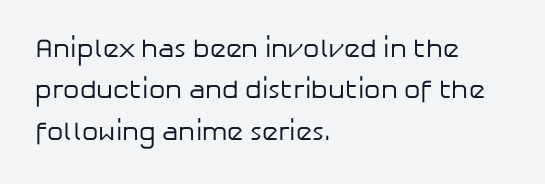
{"italic": "no", "bold": "no", "underline": "no", "align": "left", "line_spacing": "normal", "line_spacing_ratio": 1.59, "letter_spacing": "normal", "letter_spacing_em": 0.0, "glyph_px": 26}
